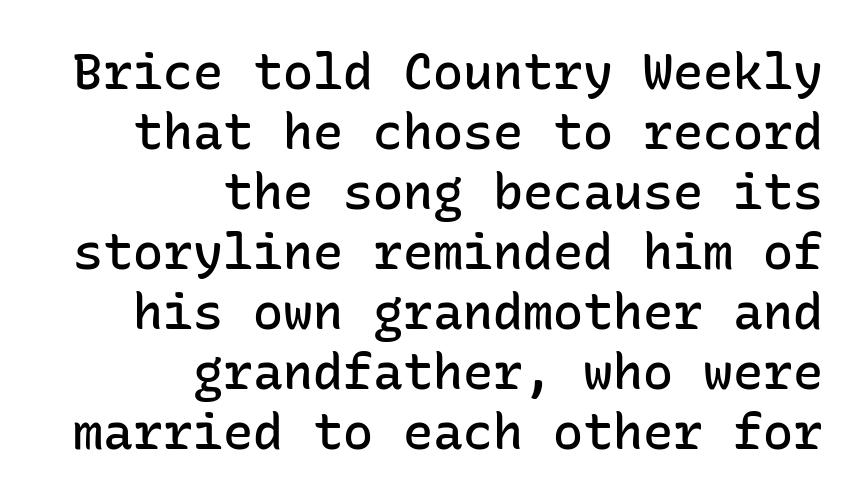
Q: Is the text bold? A: Semi-bold.
Q: Is the text italic (slanted)? A: No, it is upright.
Q: Is the typeface a serif or a sans-serif typeface? A: Sans-serif.
Q: Is the text underlined? A: No.
Q: How is the paragraph aligned? A: Right-aligned.
Q: Is the spacing between letters normal or unusually wide? A: Normal.
Q: Width (condensed, normal, or wide)? A: Normal.
Q: Stroke contrast? A: Low.
Q: x-height? A: Medium.
Q: Monospaced? A: Yes.
